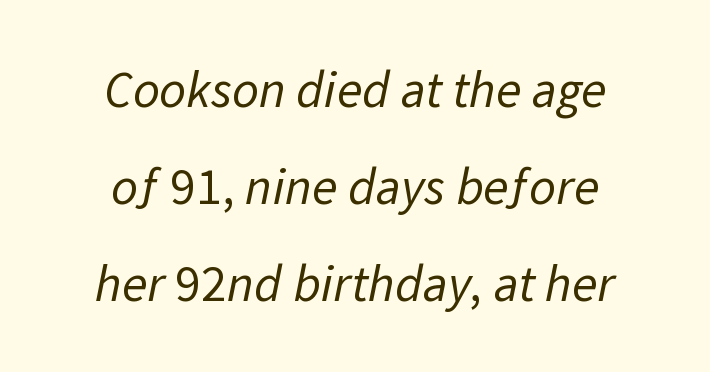
Q: Is the text bold? A: No.
Q: Is the typeface a serif or a sans-serif typeface? A: Sans-serif.
Q: Is the text underlined? A: No.
Q: How is the paragraph aligned? A: Centered.
Q: Is the spacing between letters normal or unusually wide? A: Normal.
Q: Width (condensed, normal, or wide)? A: Normal.
Q: Stroke contrast? A: Low.
Q: x-height? A: Medium.
Q: Monospaced? A: No.
